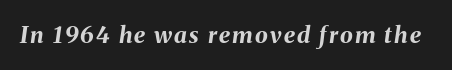
Q: Is the text bold? A: Yes.
Q: Is the text italic (slanted)? A: Yes, it leans right by about 8 degrees.
Q: Is the text underlined? A: No.
